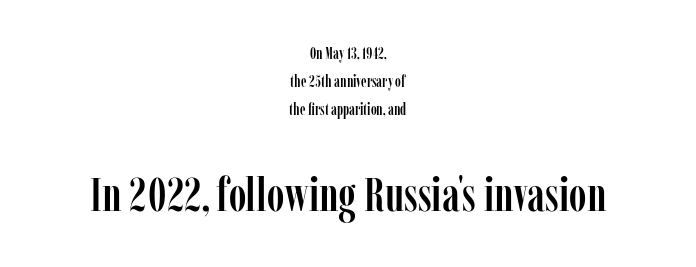
{"serif": "yes", "italic": "no", "width": "condensed", "stroke_contrast": "low", "x_height": "medium", "monospaced": "no", "underline": "no", "align": "center", "line_spacing_ratio": 1.75, "letter_spacing": "normal", "letter_spacing_em": 0.0, "larger_block": "second", "size_ratio": 3.0, "glyph_px": 48}
